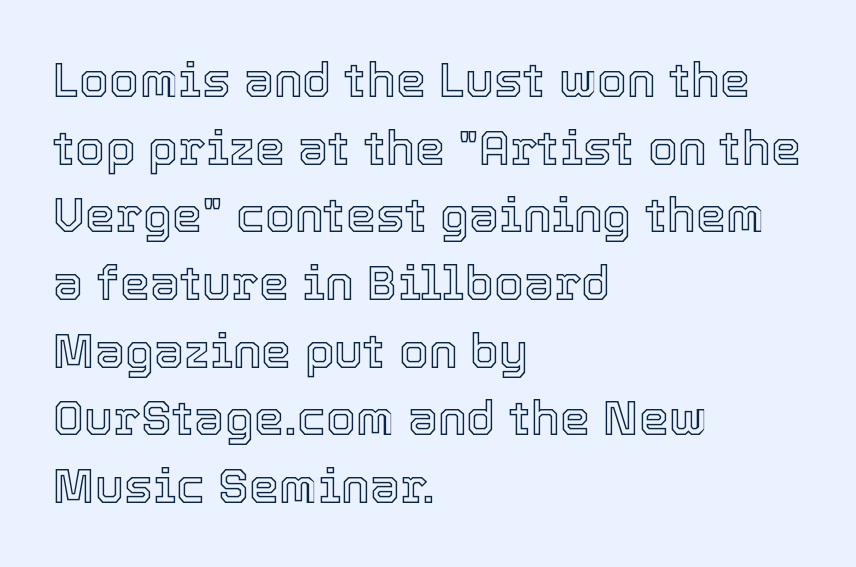
The image shows 48 px text type, upright; set left-aligned, normal line spacing (1.41x), normal letter spacing, not underlined; a medium x-height.
